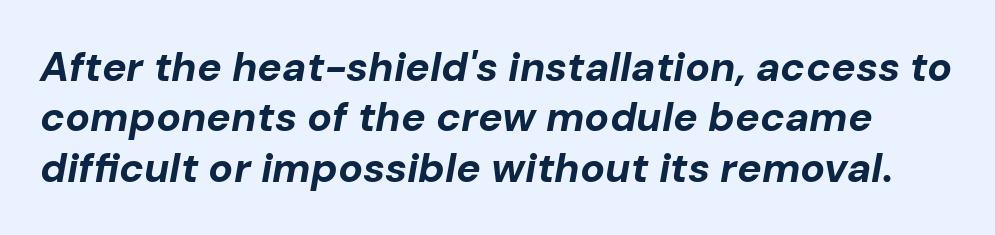
You could not count columns in this text — the font is proportionally spaced. Quick note: italic. Caption: bold face, heavy strokes. Check the space under the baseline: it is left empty.
